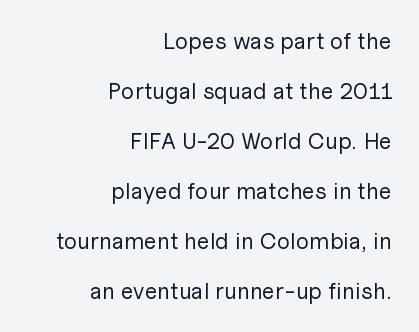
{"italic": "no", "bold": "no", "underline": "no", "align": "right", "line_spacing": "loose", "line_spacing_ratio": 2.17, "letter_spacing": "normal", "letter_spacing_em": 0.0, "glyph_px": 23}
